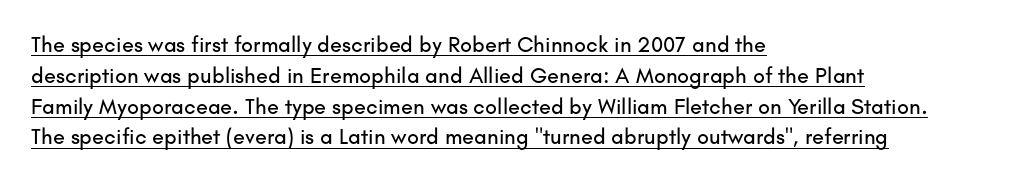
{"italic": "no", "underline": "yes", "align": "left", "line_spacing": "normal", "line_spacing_ratio": 1.4, "letter_spacing": "normal", "letter_spacing_em": 0.0, "glyph_px": 22}
